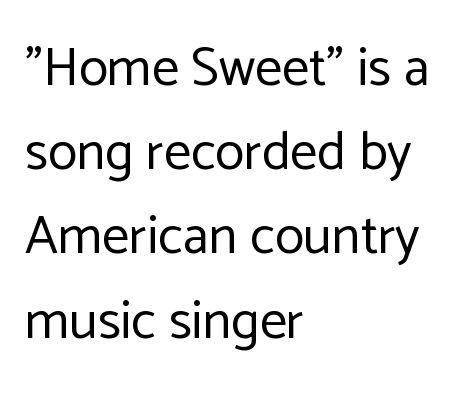
The image shows 54 px regular-weight sans-serif type, upright; set left-aligned, normal line spacing (1.56x), normal letter spacing, not underlined; low stroke contrast and a medium x-height.
